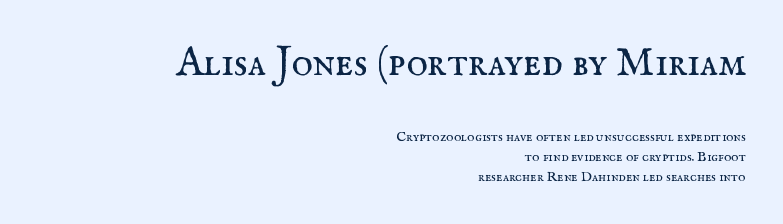
Does the leading feel generous? No, just average. The typeface has the unassuming heft of standard copy or less. Are there feet on the stems? There are — it's a serif. The letters advance in unequal steps, a hallmark of proportional type. Plain, unruled lines of type. Typeset ragged left — the right edge is the straight one.
